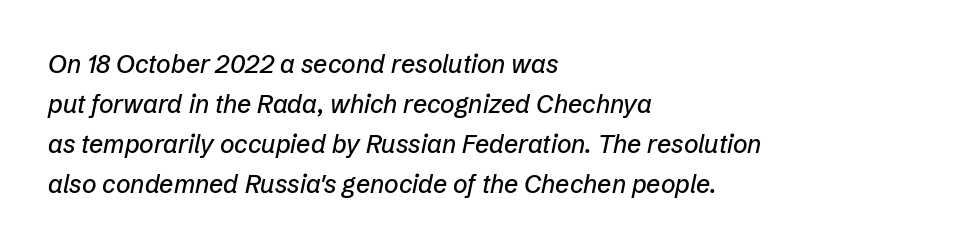
Q: Is the text italic (slanted)? A: Yes, it leans right by about 12 degrees.
Q: Is the text underlined? A: No.
Q: How is the paragraph aligned? A: Left-aligned.
Q: Is the spacing between letters normal or unusually wide? A: Normal.
Q: Is the spacing between lines tight, normal or loose? A: Normal.
